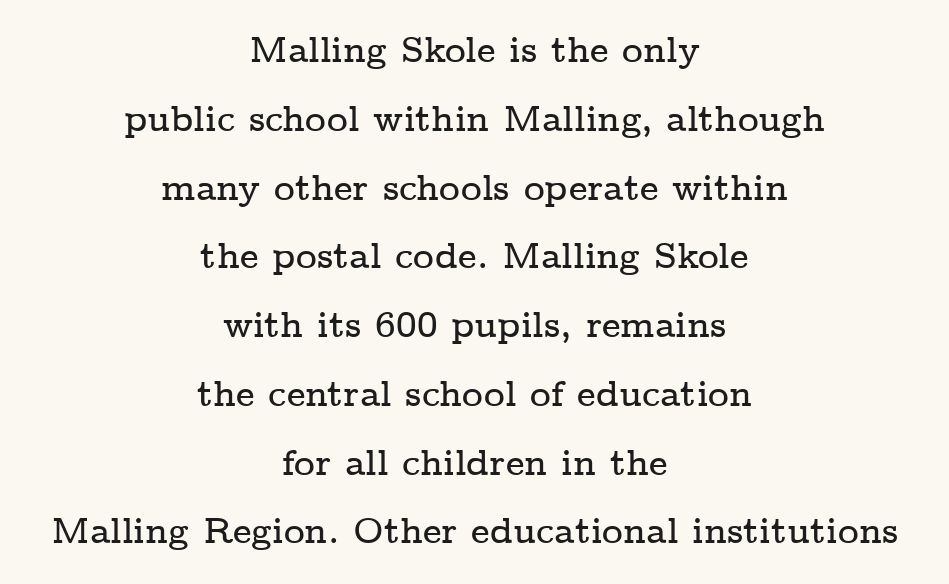
Widely set lines give the paragraph a tall, airy silhouette. Which margin do the lines hug? Neither — every line sits in the middle. Spacing verdict: proportional, widths tailored to each character. The horizontal fit of the characters is conventional and even. Descenders hang freely into open space.
